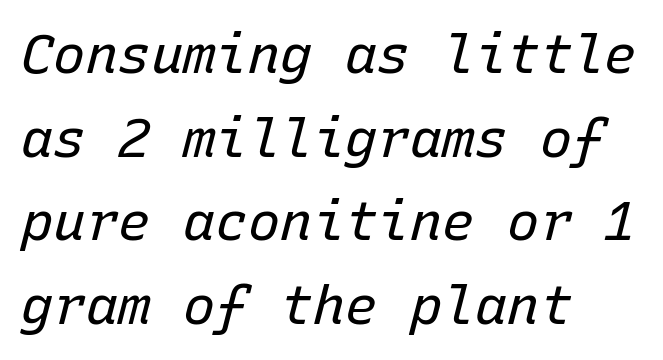
Nobody drew a line under any word here. Monospaced: the letters line up in strict vertical columns. Default kerning and tracking; the words read as compact shapes. Posture: slanted.
